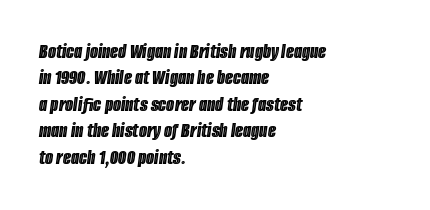
Teacher's note: observe the even left margin — that is flush-left alignment. Normally led — the rows are evenly, conventionally spaced. These lines keep a tight, regular rhythm from letter to letter. The passage shown leans; its letterforms are oblique. Quick note: underline off.
